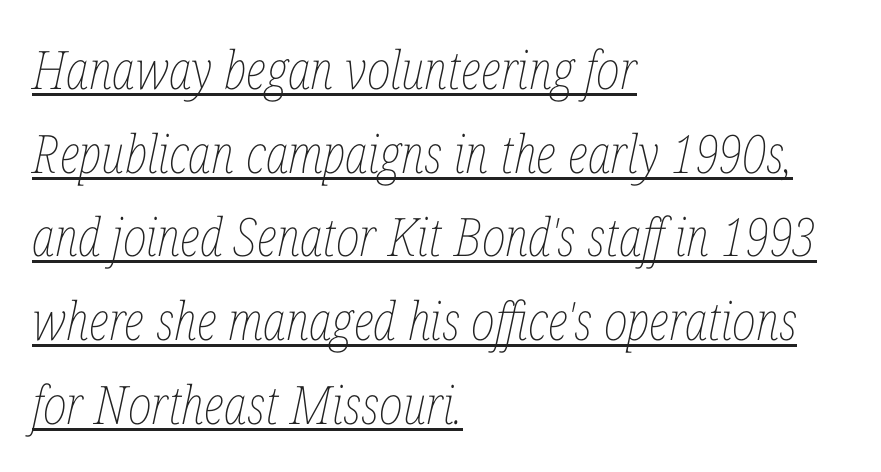
The image shows 53 px thin, condensed type, italic (leaning right); set left-aligned, normal line spacing (1.58x), normal letter spacing, underlined; low stroke contrast and a medium x-height.
